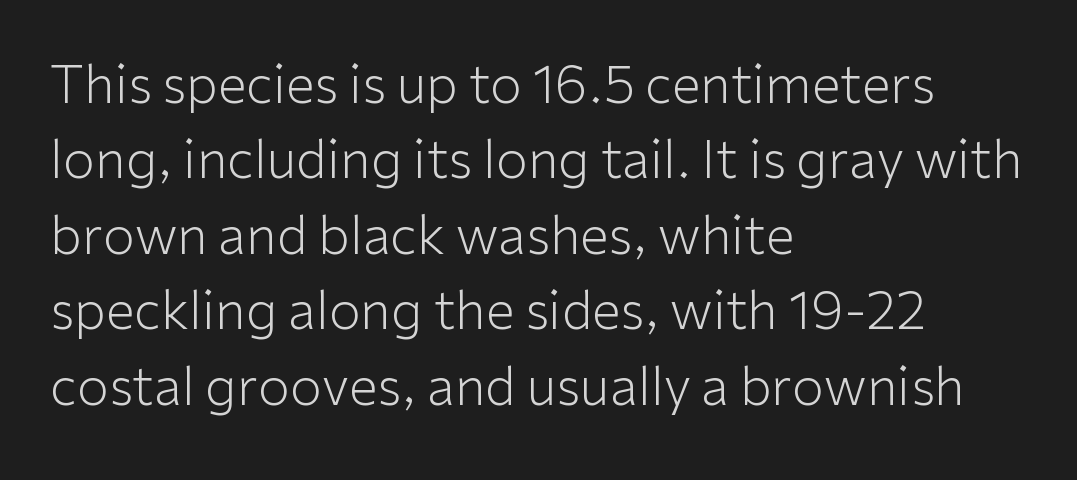
Has an underline been added? It has not. Is there much room between lines? A standard amount, neither cramped nor airy. Here the glyphs are tracked normally, forming tight word shapes. A student would call this left alignment; a typographer would say flush left, rag right. Notice how the stems are strictly vertical — no italics here.
